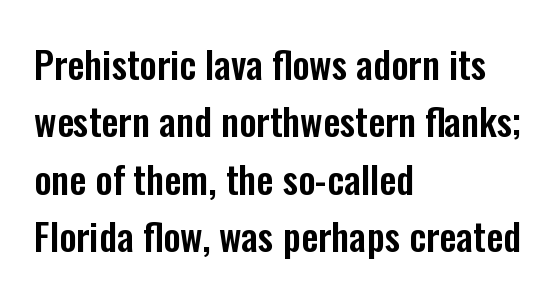
The image shows 38 px condensed sans-serif type, upright; set left-aligned, normal line spacing (1.51x), normal letter spacing, not underlined; low stroke contrast and a medium x-height.
